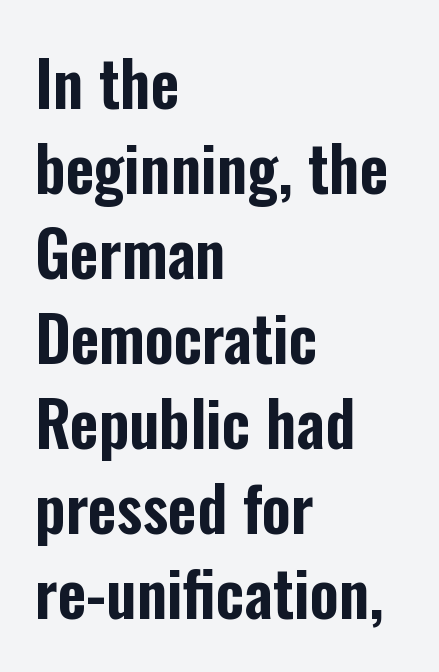
{"serif": "no", "italic": "no", "width": "condensed", "stroke_contrast": "low", "x_height": "medium", "monospaced": "no", "underline": "no", "align": "left", "line_spacing": "normal", "line_spacing_ratio": 1.37, "letter_spacing": "normal", "letter_spacing_em": 0.0, "glyph_px": 62}
